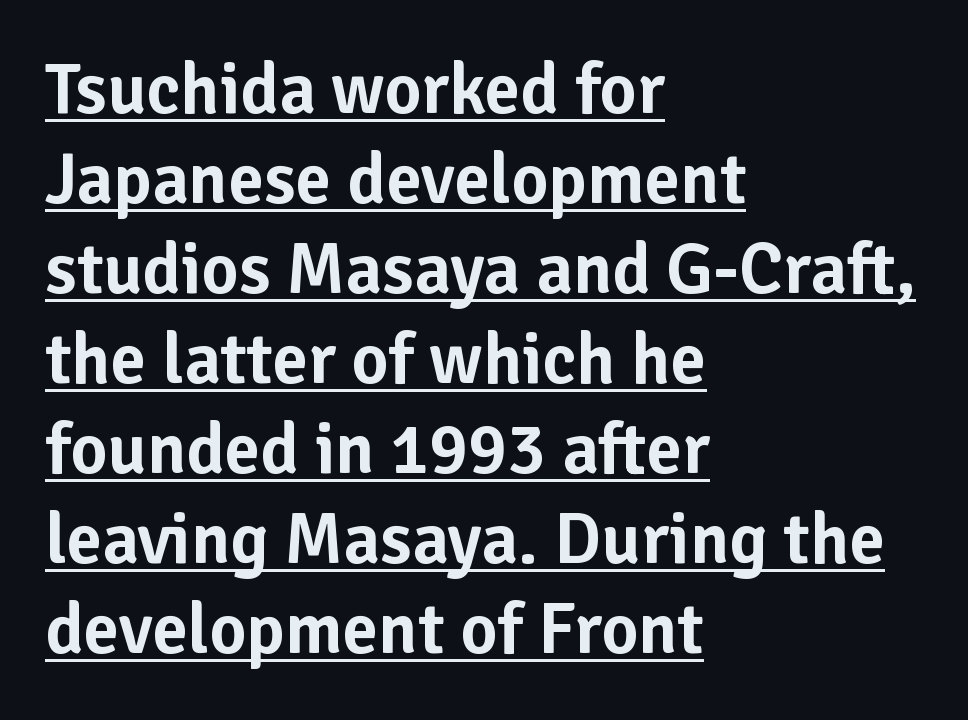
Style check: upright. Line beginnings align vertically; line endings do not. Are there feet on the stems? There aren't — it's a sans. Is this a fixed-width face? No — the glyphs have proportional, varying widths. Descenders here cross a horizontal rule under the line.
